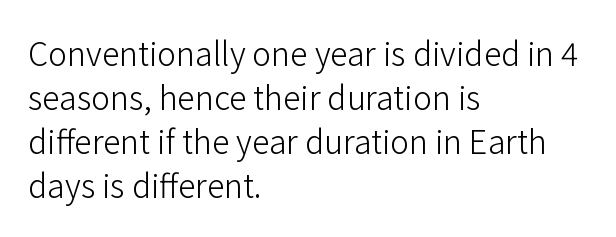
Q: Is the text bold? A: No.
Q: Is the text italic (slanted)? A: No, it is upright.
Q: Is the typeface a serif or a sans-serif typeface? A: Sans-serif.
Q: Is the text underlined? A: No.
Q: How is the paragraph aligned? A: Left-aligned.
Q: Is the spacing between letters normal or unusually wide? A: Normal.
Q: Is the spacing between lines tight, normal or loose? A: Normal.
Q: Width (condensed, normal, or wide)? A: Normal.
Q: Stroke contrast? A: Low.
Q: x-height? A: Medium.
Q: Monospaced? A: No.
